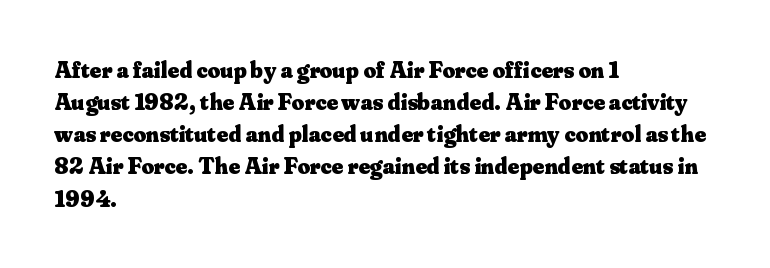
Heavy-handed strokes throughout: this text is bold. Ordinary non-slanted type is in use. The text block is weighted toward the left margin, trailing off unevenly rightward. Students, observe: this is what conventionally led text looks like. Students, note that the glyphs here touch the page at normal intervals. The words here are not underlined.
